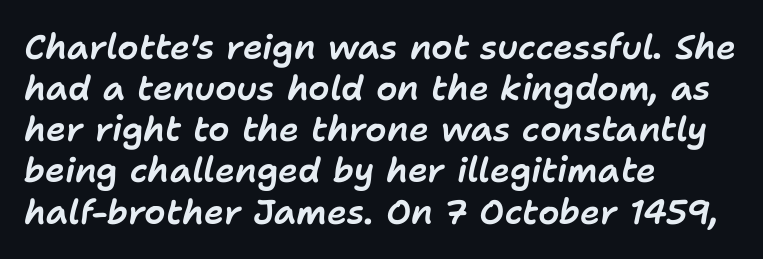
The image shows 34 px text type, italic (leaning right); set left-aligned, line spacing 1.21x, normal letter spacing, not underlined; low stroke contrast and a medium x-height.
